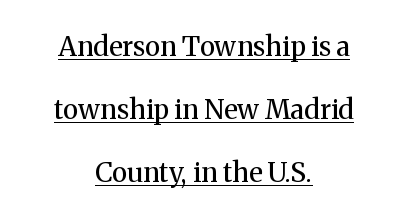
Style check: upright. This is underlined copy, the kind a proofreader might mark for attention. The weight would be labelled regular, book, light, or lighter still. The compositor balanced each line on the midline. Is the letter spacing exaggerated? No — it looks like the ordinary default.
